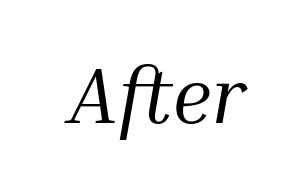
Look at the bottom of the vertical strokes: they flare into serifs here. This rendering features lettering with no underline. Varying glyph widths throughout — classic text-font behaviour. Unbolded letterforms with no extra heft.
